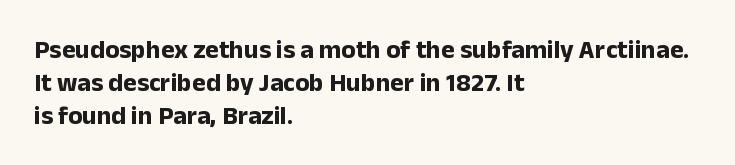
The leading is moderate, giving the passage an even texture. A dark, heavy texture on the line: the type is bold. Descenders hang freely into open space. Letter spacing: default. Notice how the passage keeps a crisp vertical edge on the left only. This is roman type, the default non-slanted kind.
